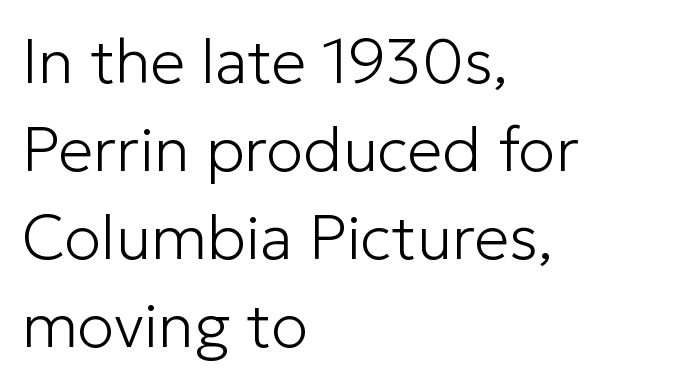
The passage shown is typed in a proportional face where columns would drift. Default kerning and tracking; the words read as compact shapes. The rag falls on the right side of this text block. You can tell it's not italic because the verticals are truly vertical. No extra ink here — the face is not bold.
